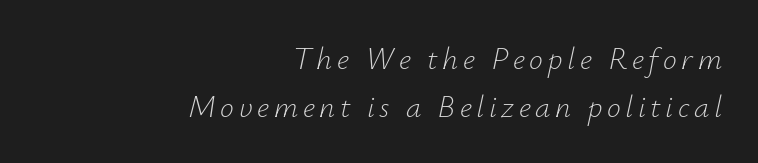
{"italic": "yes", "lean": "right", "slant_degrees": 12, "bold": "no", "weight": "light", "width": "normal", "stroke_contrast": "low", "x_height": "small", "monospaced": "no", "underline": "no", "align": "right", "line_spacing": "normal", "line_spacing_ratio": 1.56, "glyph_px": 31}
